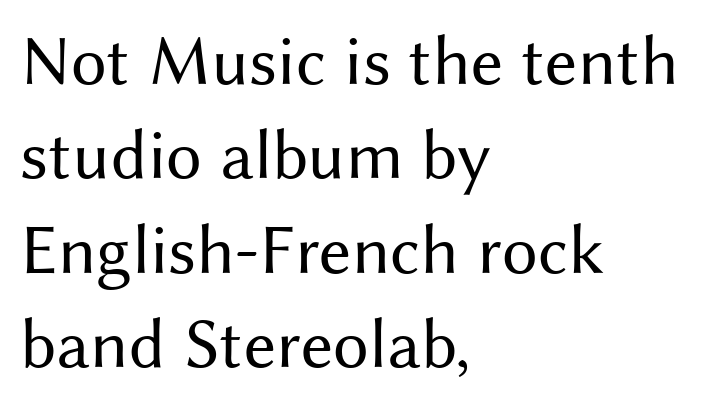
The image shows 71 px regular-weight sans-serif type, upright; set left-aligned, normal line spacing (1.33x), normal letter spacing, not underlined; medium stroke contrast and a medium x-height.
